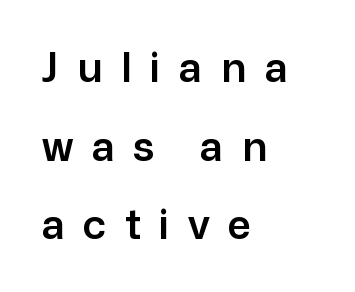
The image shows 41 px sans-serif type, upright; set left-aligned, loose line spacing (1.92x), unusually wide letter spacing (+0.45 em), not underlined; low stroke contrast and a medium x-height.
